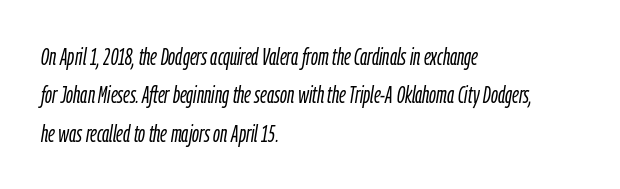
{"italic": "yes", "lean": "right", "slant_degrees": 9, "bold": "no", "underline": "no", "align": "left", "line_spacing": "normal", "line_spacing_ratio": 1.6, "letter_spacing": "normal", "letter_spacing_em": 0.0, "glyph_px": 24}
